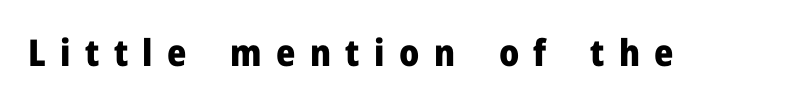
The image shows 37 px heavy sans-serif type, upright; set unusually wide letter spacing (+0.39 em), not underlined; low stroke contrast and a medium x-height.
